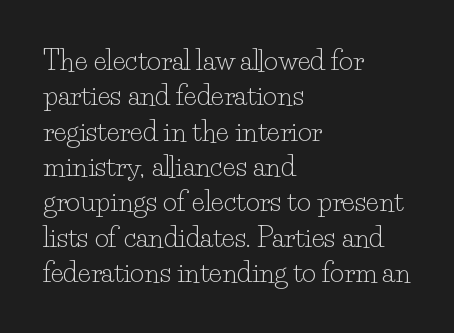
Q: Is the text bold? A: No.
Q: Is the text italic (slanted)? A: No, it is upright.
Q: Is the text underlined? A: No.
Q: How is the paragraph aligned? A: Left-aligned.
Q: Is the spacing between letters normal or unusually wide? A: Normal.
Q: Is the spacing between lines tight, normal or loose? A: Normal.
